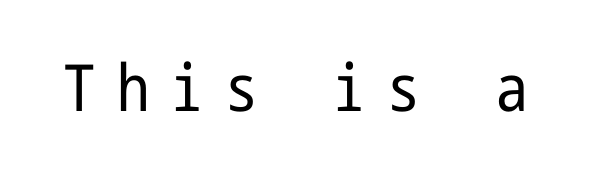
The image shows 65 px regular-weight, condensed sans-serif type, upright; set unusually wide letter spacing (+0.33 em), not underlined; low stroke contrast and a medium x-height.
